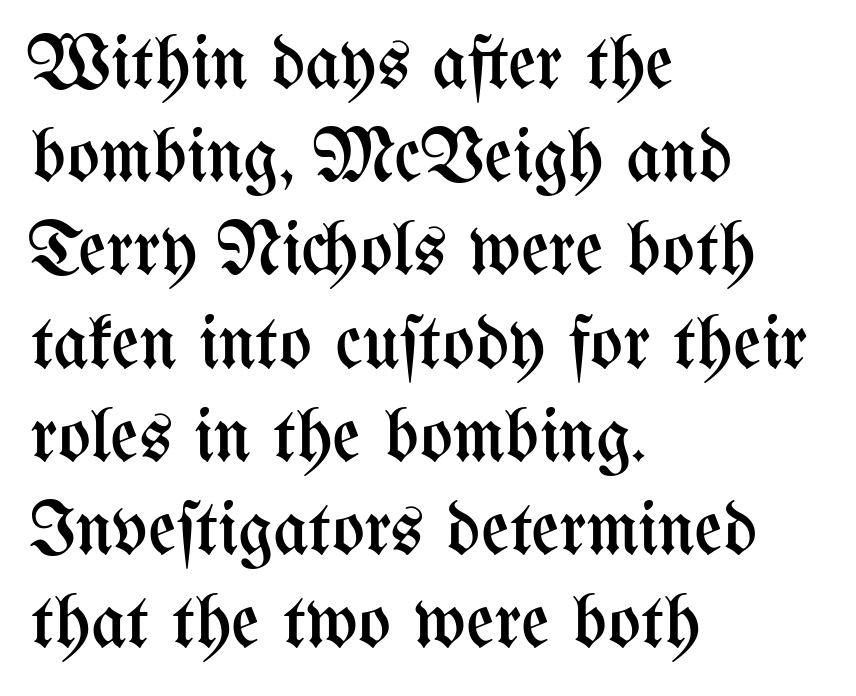
The image shows 77 px regular-weight, condensed type, upright; set left-aligned, line spacing 1.21x, normal letter spacing, not underlined; medium stroke contrast and a medium x-height.
